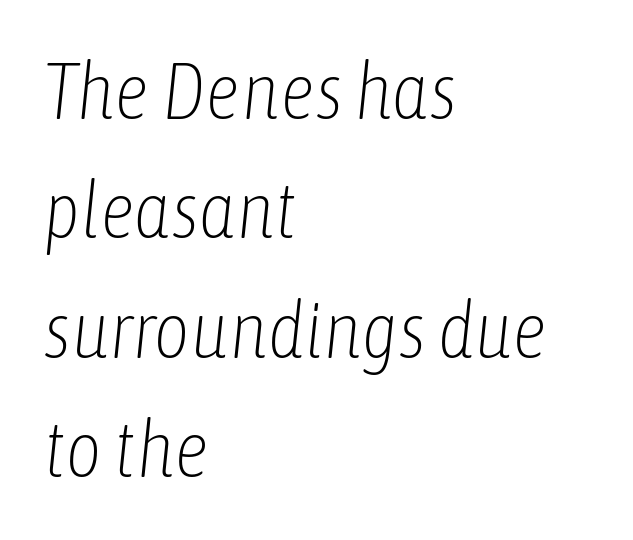
{"italic": "yes", "lean": "right", "slant_degrees": 6, "bold": "no", "weight": "light", "width": "condensed", "stroke_contrast": "low", "x_height": "medium", "monospaced": "no", "underline": "no", "align": "left", "line_spacing": "normal", "line_spacing_ratio": 1.51, "letter_spacing": "normal", "letter_spacing_em": 0.0, "glyph_px": 79}
